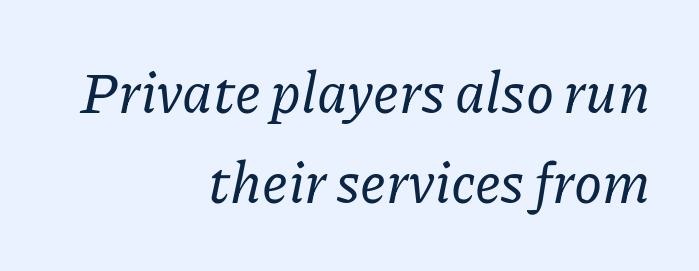
{"serif": "yes", "italic": "yes", "lean": "right", "slant_degrees": 11, "width": "normal", "stroke_contrast": "low", "x_height": "medium", "monospaced": "no", "underline": "no", "align": "right", "line_spacing": "normal", "line_spacing_ratio": 1.58, "letter_spacing": "normal", "letter_spacing_em": 0.0, "glyph_px": 57}
